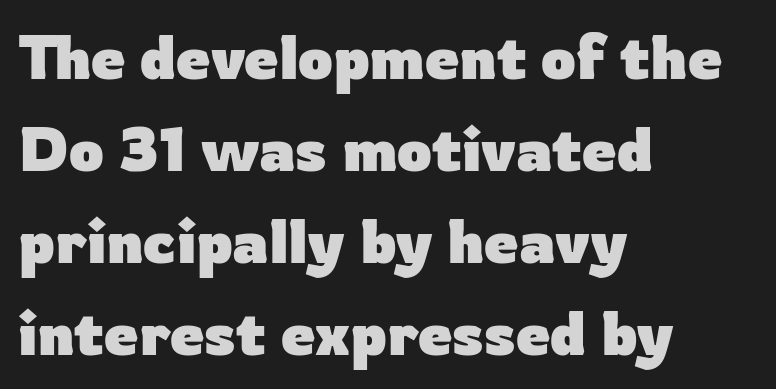
The image shows 61 px heavy sans-serif type, upright; set left-aligned, normal line spacing (1.51x), normal letter spacing, not underlined; low stroke contrast and a medium x-height.
